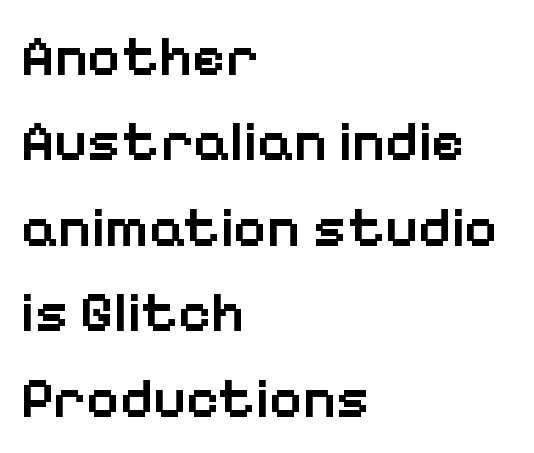
Q: Is the text bold? A: Semi-bold.
Q: Is the text italic (slanted)? A: No, it is upright.
Q: Is the typeface a serif or a sans-serif typeface? A: Sans-serif.
Q: Is the text underlined? A: No.
Q: How is the paragraph aligned? A: Left-aligned.
Q: Is the spacing between letters normal or unusually wide? A: Normal.
Q: Is the spacing between lines tight, normal or loose? A: Normal.
Q: Width (condensed, normal, or wide)? A: Normal.
Q: Stroke contrast? A: Low.
Q: x-height? A: Medium.
Q: Monospaced? A: No.
